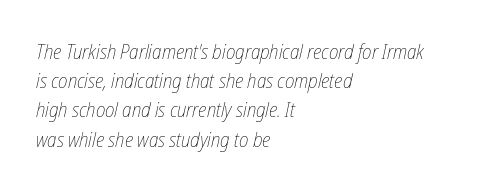
The image shows 21 px text type; set left-aligned, normal line spacing (1.39x), normal letter spacing, not underlined.
